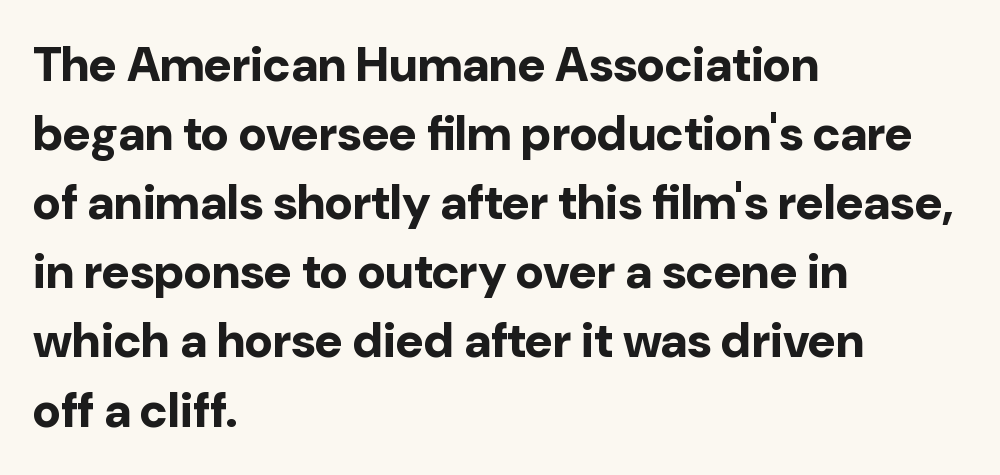
{"serif": "no", "italic": "no", "bold": "yes", "weight": "bold", "width": "normal", "stroke_contrast": "low", "x_height": "medium", "monospaced": "no", "underline": "no", "align": "left", "line_spacing": "normal", "line_spacing_ratio": 1.44, "letter_spacing": "normal", "letter_spacing_em": 0.0, "glyph_px": 48}
